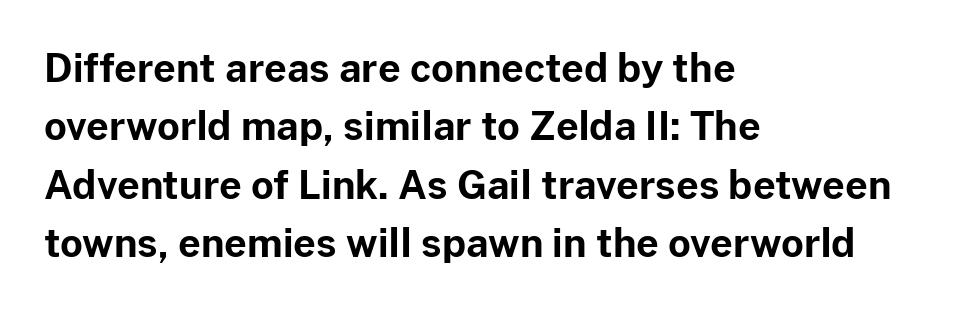
The image shows 39 px bold sans-serif type, upright; set left-aligned, normal line spacing (1.5x), normal letter spacing, not underlined; low stroke contrast and a medium x-height.
